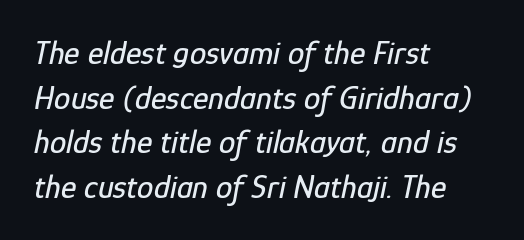
The image shows 33 px condensed type, italic (leaning right); set left-aligned, normal line spacing (1.35x), normal letter spacing, not underlined; low stroke contrast and a medium x-height.
